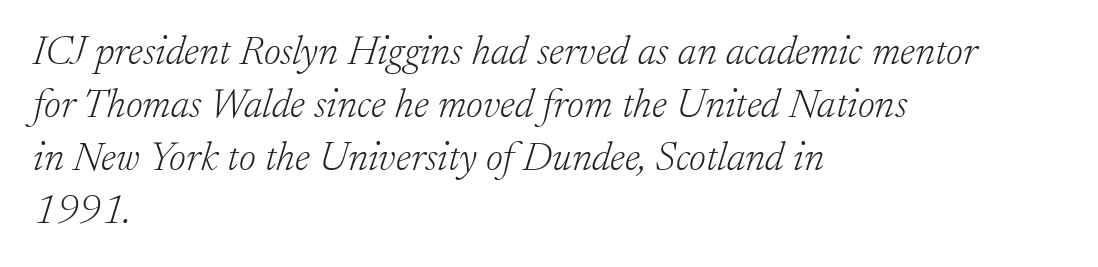
Q: Is the text bold? A: No.
Q: Is the text italic (slanted)? A: Yes, it leans right by about 17 degrees.
Q: Is the typeface a serif or a sans-serif typeface? A: Serif.
Q: Is the text underlined? A: No.
Q: How is the paragraph aligned? A: Left-aligned.
Q: Is the spacing between letters normal or unusually wide? A: Normal.
Q: Is the spacing between lines tight, normal or loose? A: Normal.
Q: Width (condensed, normal, or wide)? A: Normal.
Q: Stroke contrast? A: Low.
Q: x-height? A: Small.
Q: Monospaced? A: No.
